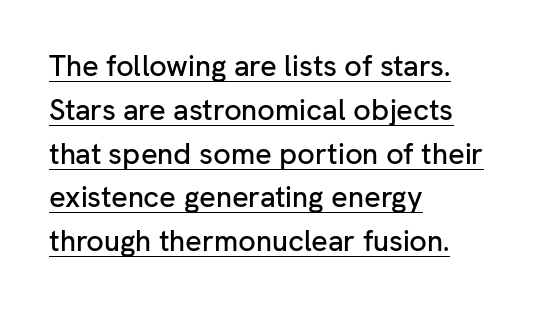
Q: Is the text italic (slanted)? A: No, it is upright.
Q: Is the typeface a serif or a sans-serif typeface? A: Sans-serif.
Q: Is the text underlined? A: Yes.
Q: How is the paragraph aligned? A: Left-aligned.
Q: Is the spacing between letters normal or unusually wide? A: Normal.
Q: Is the spacing between lines tight, normal or loose? A: Normal.
Q: Width (condensed, normal, or wide)? A: Normal.
Q: Stroke contrast? A: Low.
Q: x-height? A: Medium.
Q: Monospaced? A: No.
